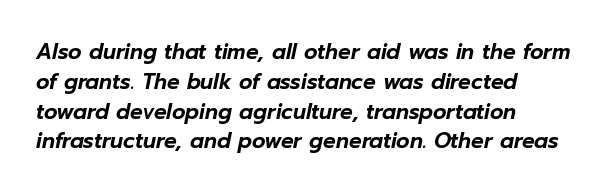
Horizontal bands of white between lines are of average thickness. Has an underline been added? It has not. Notice how the passage keeps a crisp vertical edge on the left only. When letters slant like this, we call the style italic. How are the letters spaced? Ordinarily, with no added tracking.
